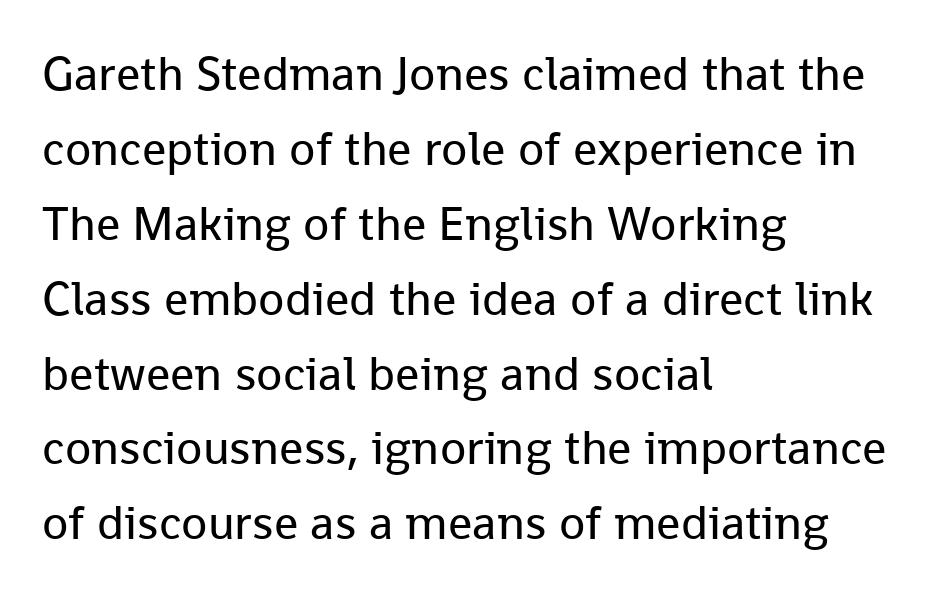
Q: Is the text bold? A: No.
Q: Is the text italic (slanted)? A: No, it is upright.
Q: Is the typeface a serif or a sans-serif typeface? A: Sans-serif.
Q: Is the text underlined? A: No.
Q: How is the paragraph aligned? A: Left-aligned.
Q: Is the spacing between letters normal or unusually wide? A: Normal.
Q: Is the spacing between lines tight, normal or loose? A: Normal.
Q: Width (condensed, normal, or wide)? A: Normal.
Q: Stroke contrast? A: Low.
Q: x-height? A: Medium.
Q: Monospaced? A: No.
